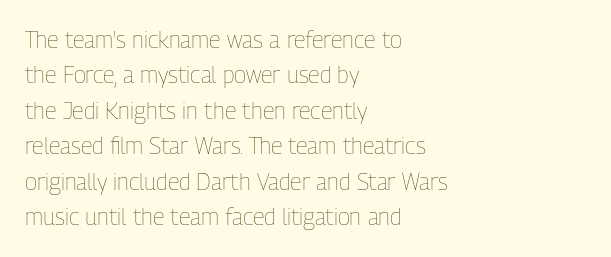
The face looks like a standard text weight, possibly lighter. Vertical strokes here are truly vertical. These lines keep a tight, regular rhythm from letter to letter. Leading matches the norm, producing a regular column. Left-aligned paragraph, ragged on the right. The space directly below the letters is spotless.
